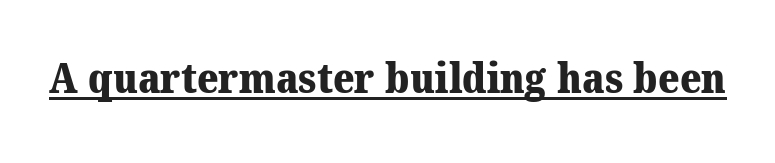
The text was rendered using a seriffed face with decorative stroke endings. A continuous stroke trails under the words, as in a hyperlink. Looks like regular typesetting: each glyph gets only the width it needs. The horizontal fit of the characters is conventional and even.
